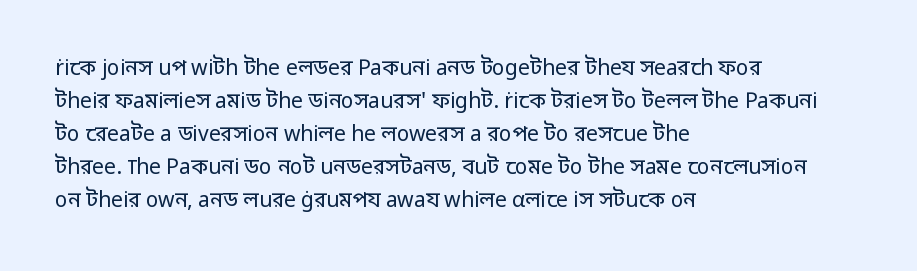
Q: Is the text bold? A: No.
Q: Is the text italic (slanted)? A: No, it is upright.
Q: Is the text underlined? A: No.
Q: How is the paragraph aligned? A: Left-aligned.
Q: Is the spacing between letters normal or unusually wide? A: Normal.
Q: Is the spacing between lines tight, normal or loose? A: Normal.
